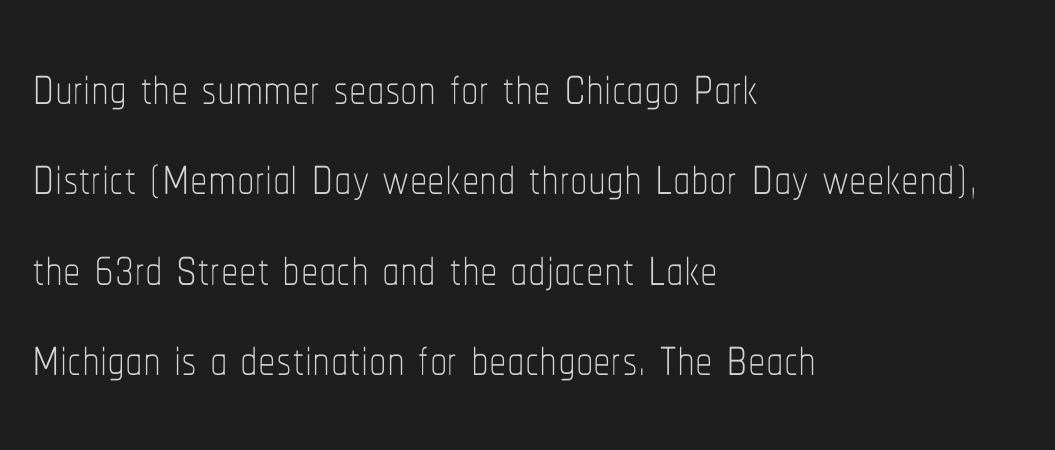
Q: Is the text bold? A: No.
Q: Is the text italic (slanted)? A: No, it is upright.
Q: Is the text underlined? A: No.
Q: How is the paragraph aligned? A: Left-aligned.
Q: Is the spacing between letters normal or unusually wide? A: Normal.
Q: Is the spacing between lines tight, normal or loose? A: Normal.
Q: Width (condensed, normal, or wide)? A: Condensed.
Q: Stroke contrast? A: Low.
Q: x-height? A: Medium.
Q: Monospaced? A: No.
